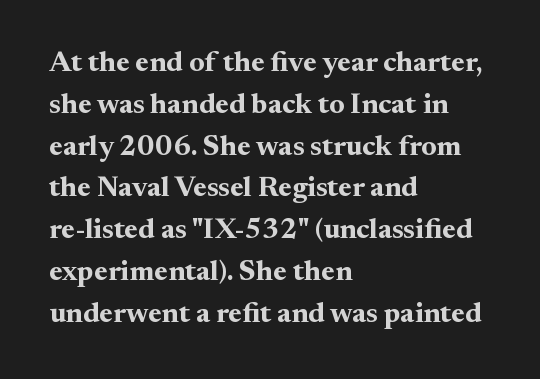
The image shows 29 px bold serif type, upright; set left-aligned, normal line spacing (1.44x), normal letter spacing, not underlined; medium stroke contrast and a small x-height.
